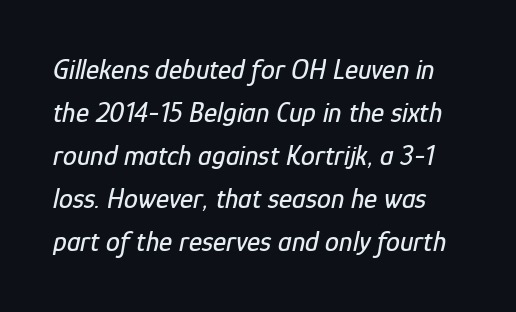
{"italic": "yes", "lean": "right", "slant_degrees": 12, "width": "condensed", "stroke_contrast": "low", "x_height": "medium", "monospaced": "no", "underline": "no", "line_spacing": "normal", "line_spacing_ratio": 1.54, "letter_spacing": "normal", "letter_spacing_em": 0.0, "glyph_px": 28}
